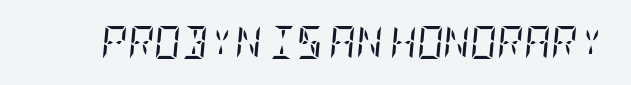
The image shows 33 px regular-weight, condensed serif type, italic (leaning right); set normal letter spacing, not underlined; low stroke contrast and a large x-height.
